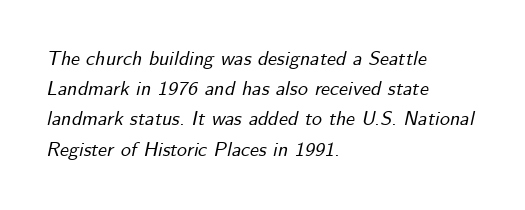
Q: Is the text italic (slanted)? A: Yes, it leans right by about 12 degrees.
Q: Is the text underlined? A: No.
Q: How is the paragraph aligned? A: Left-aligned.
Q: Is the spacing between letters normal or unusually wide? A: Normal.
Q: Is the spacing between lines tight, normal or loose? A: Normal.
